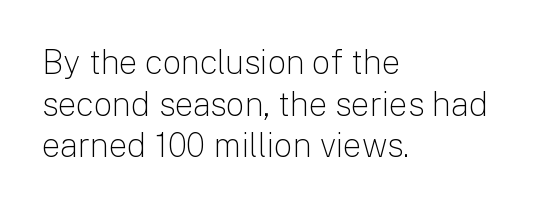
The image shows 33 px light sans-serif type, upright; set left-aligned, normal line spacing (1.26x), normal letter spacing, not underlined; low stroke contrast and a medium x-height.
